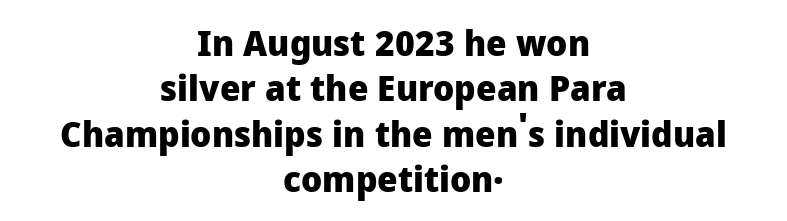
Q: Is the text bold? A: Yes.
Q: Is the text italic (slanted)? A: No, it is upright.
Q: Is the typeface a serif or a sans-serif typeface? A: Sans-serif.
Q: Is the text underlined? A: No.
Q: How is the paragraph aligned? A: Centered.
Q: Is the spacing between letters normal or unusually wide? A: Normal.
Q: Is the spacing between lines tight, normal or loose? A: Normal.
Q: Width (condensed, normal, or wide)? A: Normal.
Q: Stroke contrast? A: Low.
Q: x-height? A: Medium.
Q: Monospaced? A: No.
